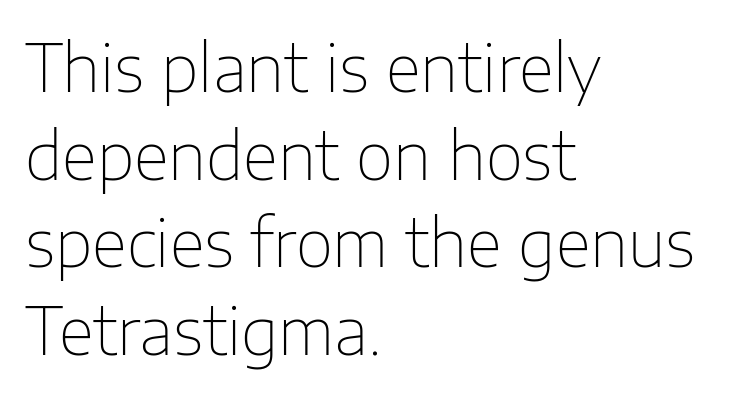
{"serif": "no", "italic": "no", "bold": "no", "weight": "thin", "width": "normal", "stroke_contrast": "low", "x_height": "medium", "monospaced": "no", "underline": "no", "align": "left", "line_spacing": "normal", "line_spacing_ratio": 1.35, "letter_spacing": "normal", "letter_spacing_em": 0.0, "glyph_px": 65}
